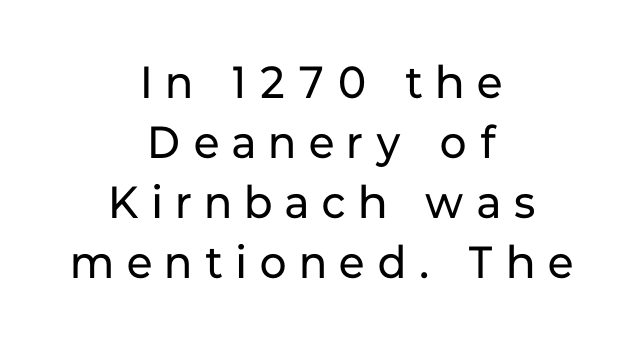
{"serif": "no", "italic": "no", "bold": "no", "weight": "regular", "width": "normal", "stroke_contrast": "low", "x_height": "medium", "monospaced": "no", "underline": "no", "align": "center", "line_spacing": "normal", "line_spacing_ratio": 1.33, "letter_spacing": "wide", "letter_spacing_em": 0.3, "glyph_px": 45}
